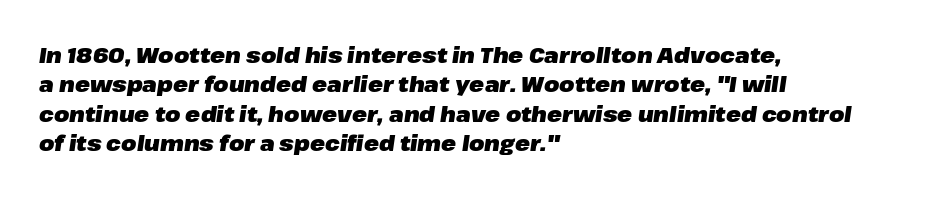
The image shows 22 px bold type, italic (leaning right); set left-aligned, normal line spacing (1.34x), normal letter spacing, not underlined.
